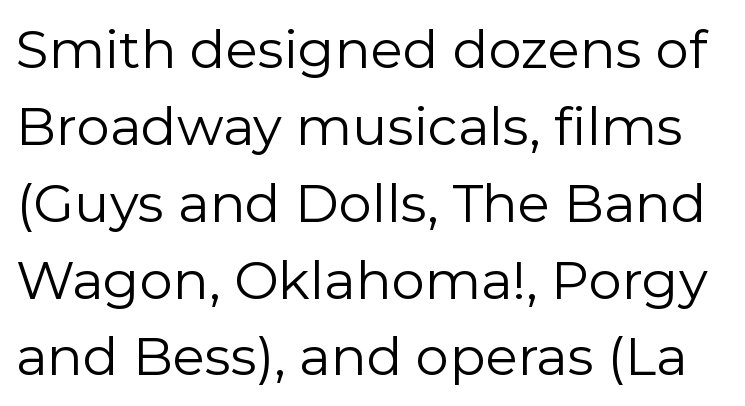
The image shows 53 px regular-weight sans-serif type, upright; set normal line spacing (1.45x), normal letter spacing, not underlined; low stroke contrast and a medium x-height.
